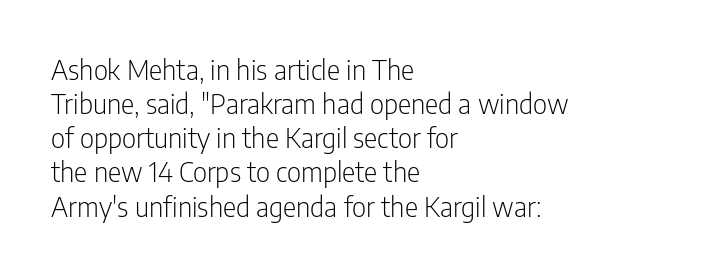
Q: Is the text bold? A: No.
Q: Is the text italic (slanted)? A: No, it is upright.
Q: Is the typeface a serif or a sans-serif typeface? A: Sans-serif.
Q: Is the text underlined? A: No.
Q: How is the paragraph aligned? A: Left-aligned.
Q: Is the spacing between letters normal or unusually wide? A: Normal.
Q: Width (condensed, normal, or wide)? A: Condensed.
Q: Stroke contrast? A: Low.
Q: x-height? A: Medium.
Q: Monospaced? A: No.
